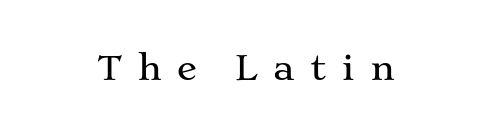
Q: Is the text italic (slanted)? A: No, it is upright.
Q: Is the typeface a serif or a sans-serif typeface? A: Serif.
Q: Is the text underlined? A: No.
Q: How is the paragraph aligned? A: Centered.
Q: Is the spacing between letters normal or unusually wide? A: Unusually wide.
Q: Width (condensed, normal, or wide)? A: Wide.
Q: Stroke contrast? A: Medium.
Q: x-height? A: Medium.
Q: Monospaced? A: No.
